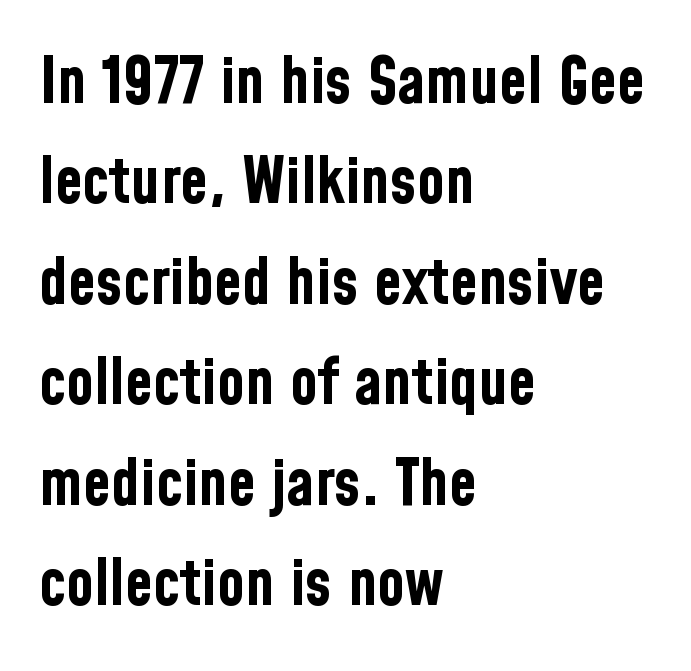
Q: Is the text bold? A: Yes.
Q: Is the text italic (slanted)? A: No, it is upright.
Q: Is the typeface a serif or a sans-serif typeface? A: Sans-serif.
Q: Is the text underlined? A: No.
Q: How is the paragraph aligned? A: Left-aligned.
Q: Is the spacing between letters normal or unusually wide? A: Normal.
Q: Is the spacing between lines tight, normal or loose? A: Normal.
Q: Width (condensed, normal, or wide)? A: Condensed.
Q: Stroke contrast? A: Low.
Q: x-height? A: Medium.
Q: Monospaced? A: No.
